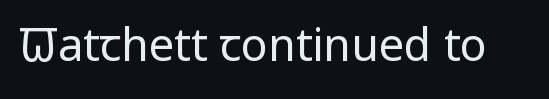
This is not heavy type; no bold has been used. You can tell it's not italic because the verticals are truly vertical. A typesetter would label this face a sans. Is this a fixed-width face? No — the glyphs have proportional, varying widths. Standard letterfit; no display-style spreading of the glyphs. Anything drawn beneath the words? Only blank space.
